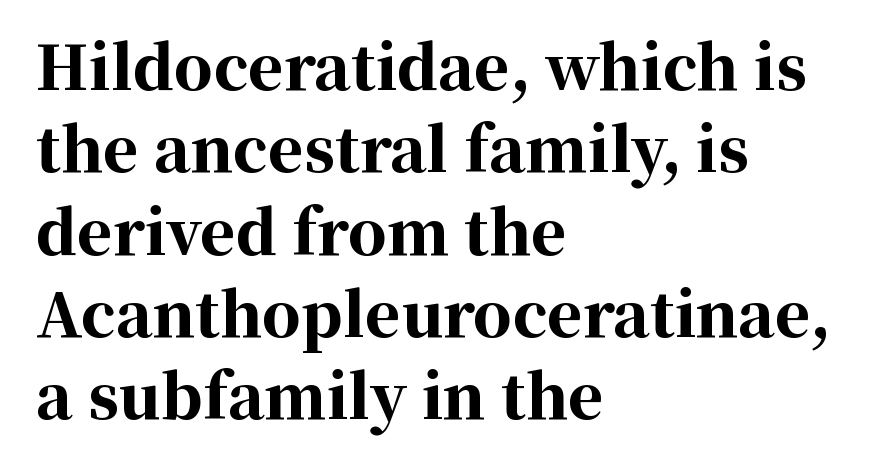
The image shows 61 px bold serif type, upright; set left-aligned, normal line spacing (1.35x), normal letter spacing, not underlined; high stroke contrast and a medium x-height.
